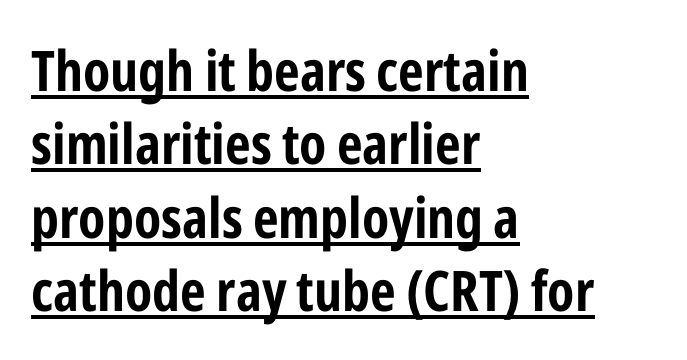
The image shows 56 px bold, condensed sans-serif type, upright; set left-aligned, normal line spacing (1.31x), normal letter spacing, underlined; low stroke contrast and a medium x-height.
